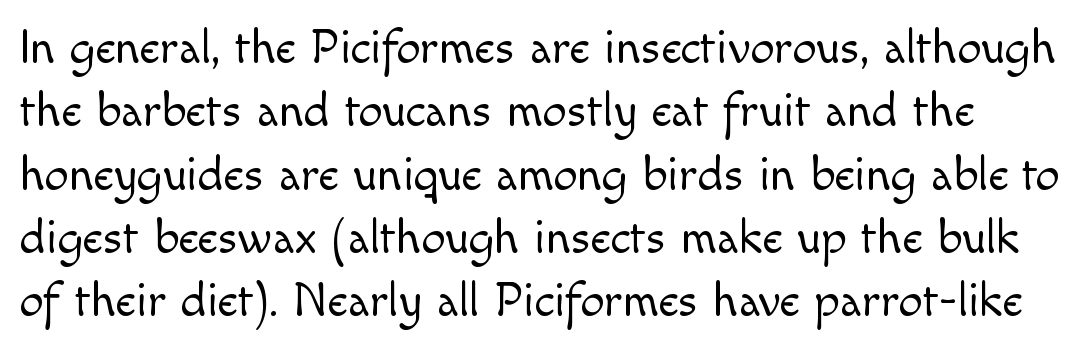
{"serif": "no", "italic": "no", "bold": "no", "weight": "light", "width": "normal", "x_height": "small", "monospaced": "no", "underline": "no", "line_spacing": "normal", "line_spacing_ratio": 1.32, "letter_spacing": "normal", "letter_spacing_em": 0.0, "glyph_px": 48}
